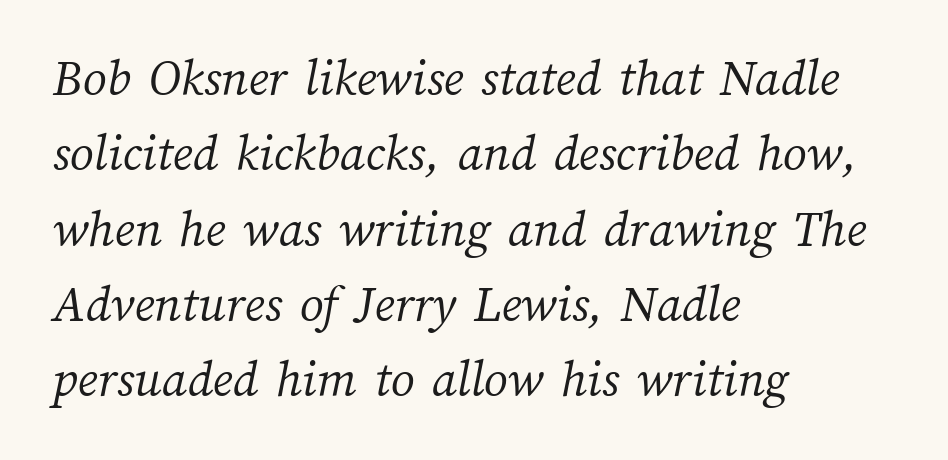
Is there much room between lines? A standard amount, neither cramped nor airy. Glyph-to-glyph distance matches everyday printed text. The rendering uses natural spacing where letterforms have individual widths. Underlining? Definitely not there.
